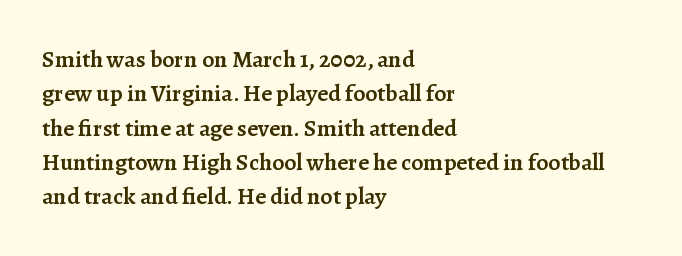
{"italic": "no", "bold": "semi", "underline": "no", "align": "left", "line_spacing": "normal", "line_spacing_ratio": 1.43, "letter_spacing": "normal", "letter_spacing_em": 0.0, "glyph_px": 24}
